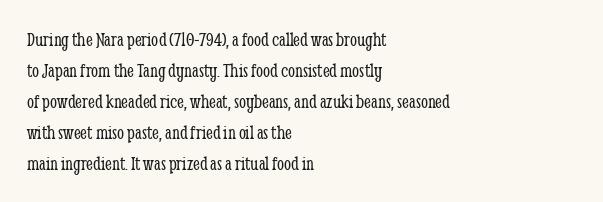
Q: Is the text bold? A: No.
Q: Is the text italic (slanted)? A: No, it is upright.
Q: Is the text underlined? A: No.
Q: How is the paragraph aligned? A: Left-aligned.
Q: Is the spacing between letters normal or unusually wide? A: Normal.
Q: Is the spacing between lines tight, normal or loose? A: Normal.
